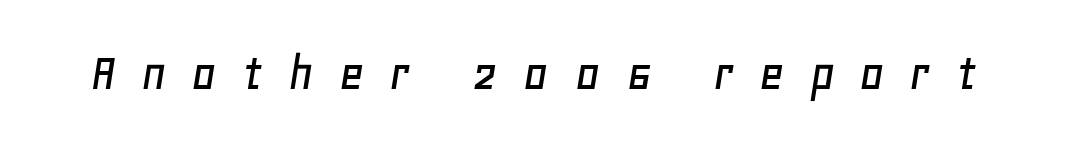
{"italic": "yes", "lean": "right", "slant_degrees": 11, "width": "normal", "stroke_contrast": "low", "x_height": "large", "monospaced": "no", "underline": "no", "letter_spacing": "wide", "letter_spacing_em": 0.44, "glyph_px": 55}
